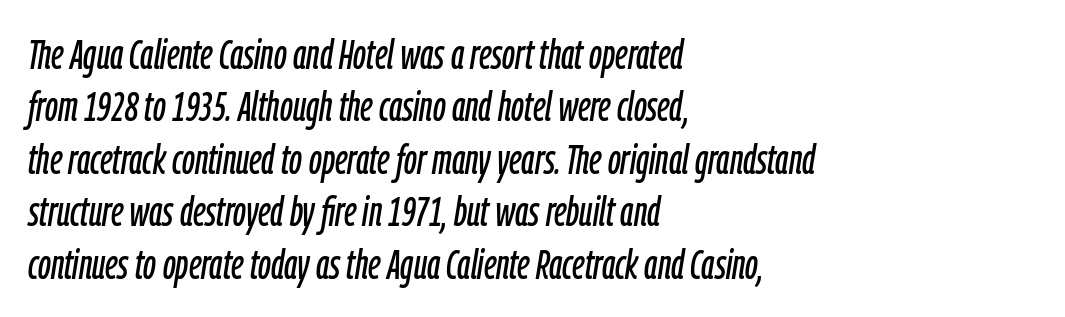
Q: Is the text italic (slanted)? A: Yes, it leans right by about 9 degrees.
Q: Is the text underlined? A: No.
Q: How is the paragraph aligned? A: Left-aligned.
Q: Is the spacing between letters normal or unusually wide? A: Normal.
Q: Is the spacing between lines tight, normal or loose? A: Normal.
Q: Width (condensed, normal, or wide)? A: Condensed.
Q: Stroke contrast? A: Low.
Q: x-height? A: Medium.
Q: Monospaced? A: No.
